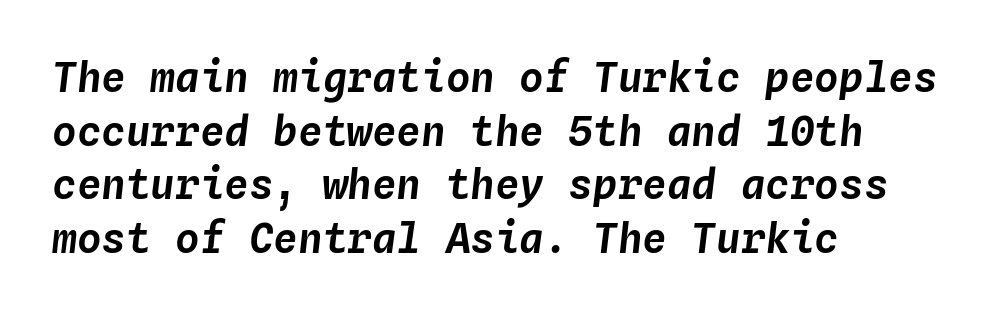
The image shows 41 px text type, italic (leaning right), monospaced; set left-aligned, normal line spacing (1.31x), normal letter spacing, not underlined; low stroke contrast and a medium x-height.
